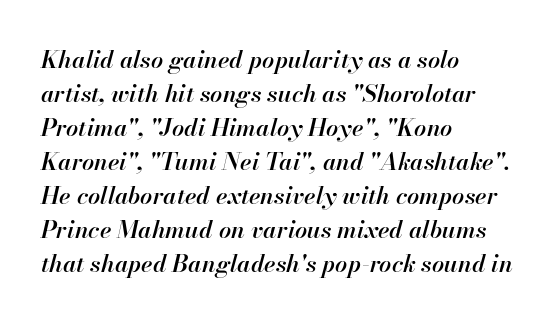
A somewhat darkened texture: the type is semibold rather than bold. This sample uses an oblique cut, with every glyph tilted off the vertical. Standard letterfit; no display-style spreading of the glyphs. Interline gaps are of average width in this sample.
